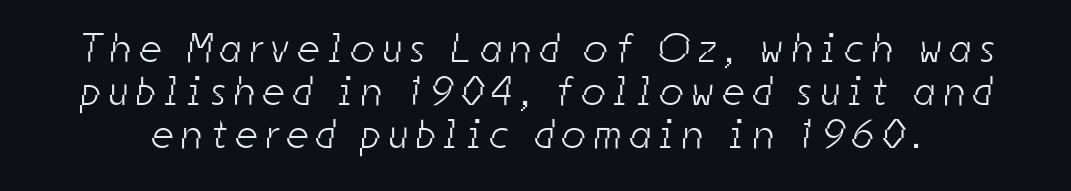
{"serif": "no", "bold": "no", "weight": "light", "width": "condensed", "stroke_contrast": "low", "x_height": "medium", "monospaced": "no", "underline": "no", "line_spacing": "tight", "line_spacing_ratio": 1.05, "letter_spacing": "wide", "letter_spacing_em": 0.22, "glyph_px": 41}
